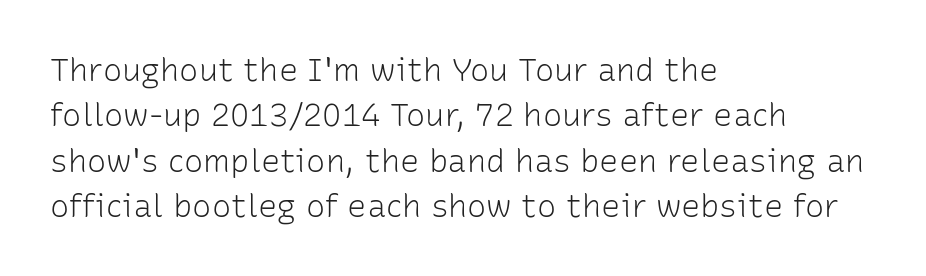
The image shows 32 px light sans-serif type, upright; set left-aligned, normal line spacing (1.42x), normal letter spacing, not underlined; low stroke contrast and a medium x-height.
